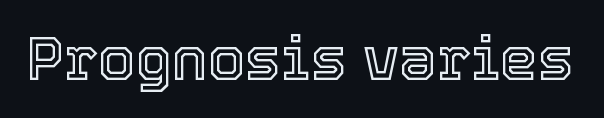
Q: Is the text italic (slanted)? A: No, it is upright.
Q: Is the text underlined? A: No.
Q: Is the spacing between letters normal or unusually wide? A: Normal.
Q: Width (condensed, normal, or wide)? A: Normal.
Q: x-height? A: Medium.
Q: Monospaced? A: No.
